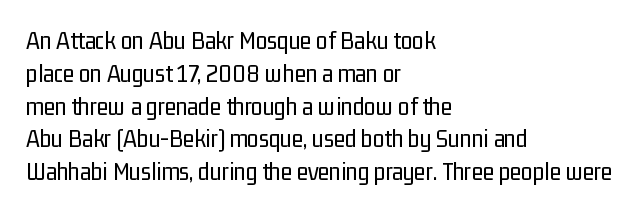
The image shows 26 px text type, upright; set left-aligned, normal line spacing (1.26x), normal letter spacing, not underlined.
